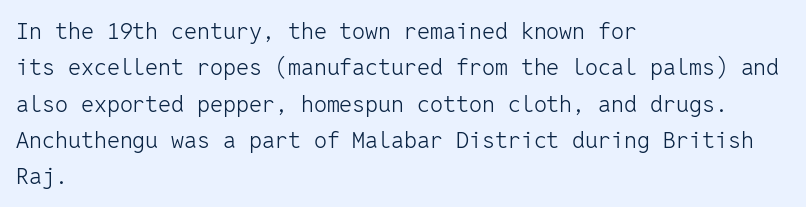
The image shows 23 px text type, upright; set left-aligned, normal line spacing (1.58x), normal letter spacing, not underlined.
